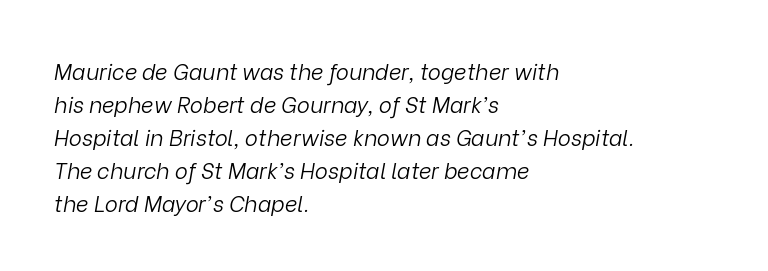
Q: Is the text bold? A: No.
Q: Is the text italic (slanted)? A: Yes, it leans right by about 9 degrees.
Q: Is the text underlined? A: No.
Q: How is the paragraph aligned? A: Left-aligned.
Q: Is the spacing between letters normal or unusually wide? A: Normal.
Q: Is the spacing between lines tight, normal or loose? A: Normal.
